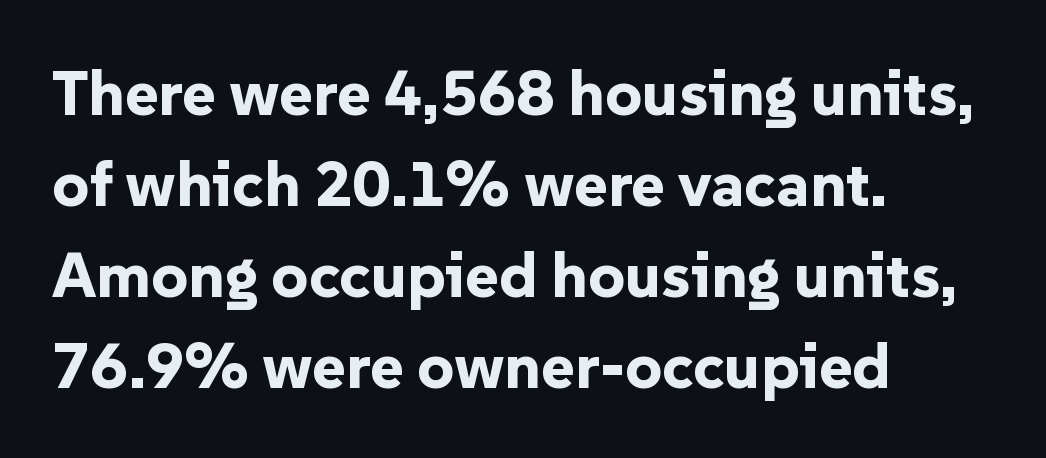
The image shows 64 px bold sans-serif type, upright; set left-aligned, normal line spacing (1.42x), normal letter spacing, not underlined; low stroke contrast and a medium x-height.
